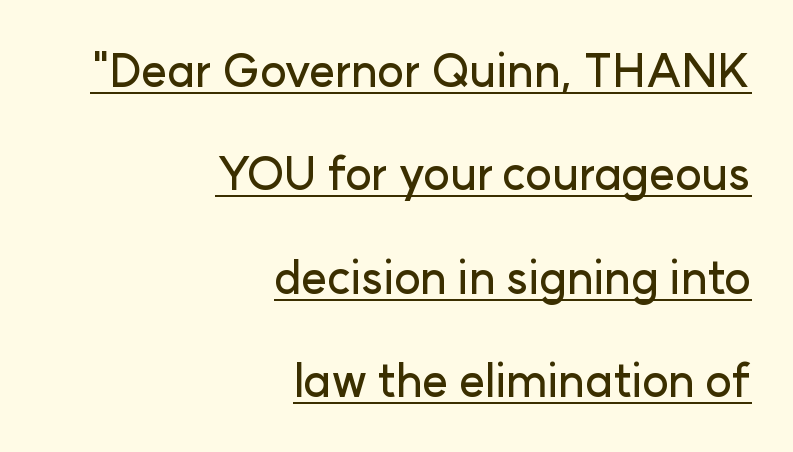
This sample trades compactness for vertical openness between lines. This sample has the flowing, uneven cadence of proportional lettering. The paragraph has a hard right edge and a soft left edge. Serif or sans? Sans — the stroke terminals are bare.
